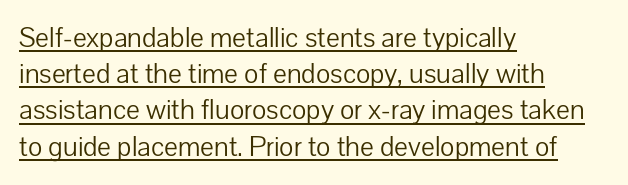
The lettering holds an erect, upright posture throughout. Ink coverage per letter is moderate at most. Letterform terminals end flat and unadorned throughout the passage. Beneath each row of characters lies a ruled line. All the whitespace from short lines collects on the right.
